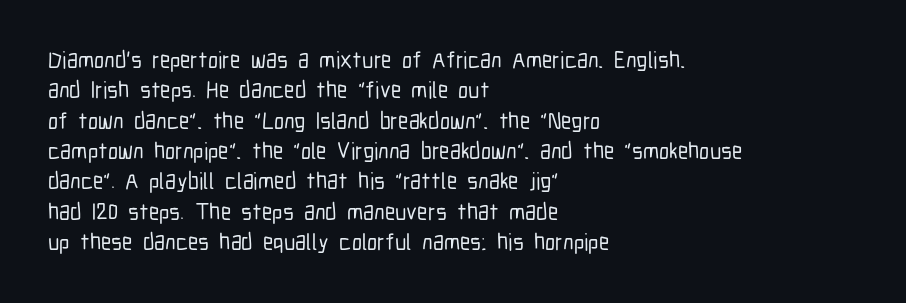
{"italic": "no", "underline": "no", "align": "left", "line_spacing": "normal", "line_spacing_ratio": 1.32, "letter_spacing": "normal", "letter_spacing_em": 0.0, "glyph_px": 23}
